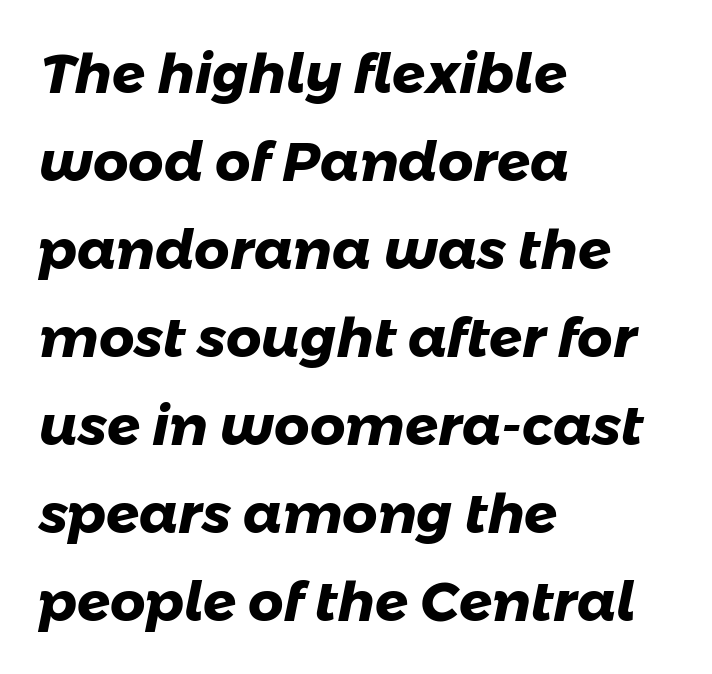
Q: Is the text bold? A: Yes.
Q: Is the typeface a serif or a sans-serif typeface? A: Sans-serif.
Q: Is the text underlined? A: No.
Q: How is the paragraph aligned? A: Left-aligned.
Q: Is the spacing between letters normal or unusually wide? A: Normal.
Q: Is the spacing between lines tight, normal or loose? A: Normal.
Q: Width (condensed, normal, or wide)? A: Normal.
Q: Stroke contrast? A: Low.
Q: x-height? A: Medium.
Q: Monospaced? A: No.
